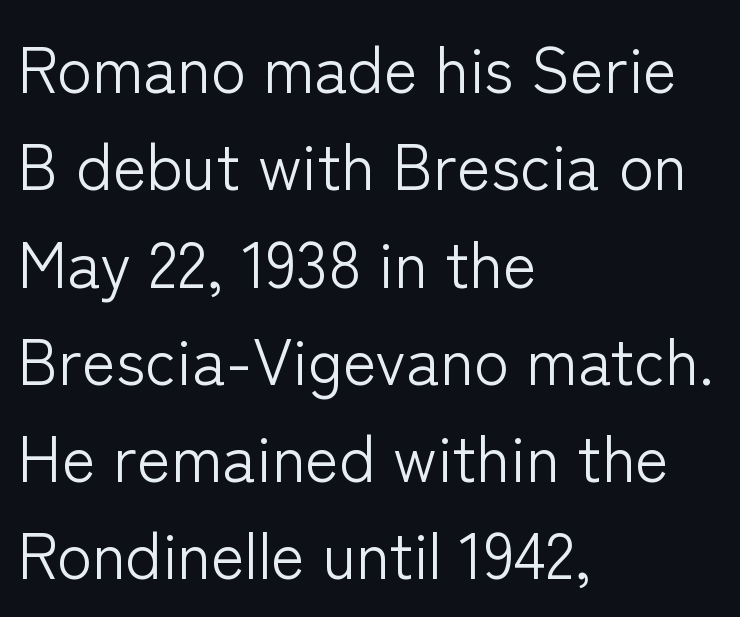
The image shows 64 px light sans-serif type, upright; set left-aligned, normal line spacing (1.52x), normal letter spacing, not underlined; low stroke contrast and a medium x-height.
